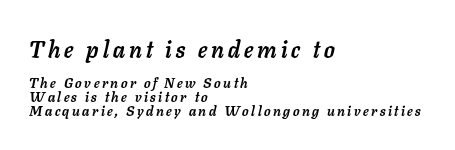
The image shows 23 px bold type, italic (leaning right); set left-aligned, tight line spacing (0.99x), not underlined; the first (top) block is 1.64x larger.
